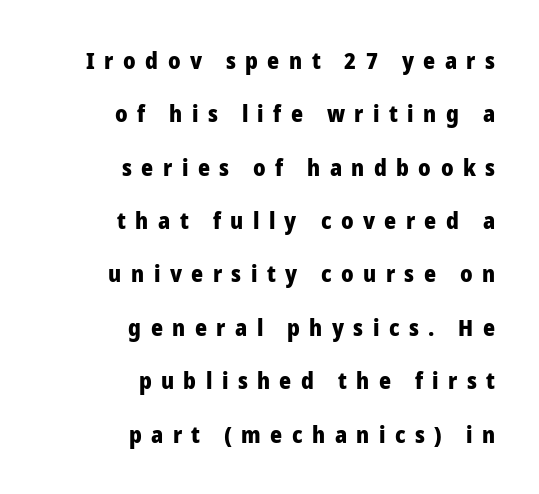
The image shows 23 px bold type, upright; set right-aligned, loose line spacing (2.32x), unusually wide letter spacing (+0.41 em), not underlined.
